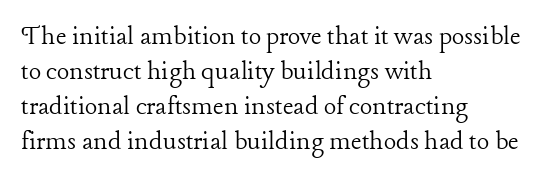
The image shows 29 px light serif type, upright; set left-aligned, line spacing 1.21x, normal letter spacing, not underlined; low stroke contrast and a medium x-height.
